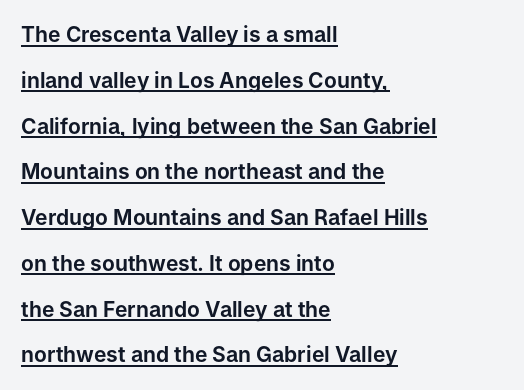
The image shows 21 px text type, upright; set left-aligned, loose line spacing (2.18x), normal letter spacing, underlined.
